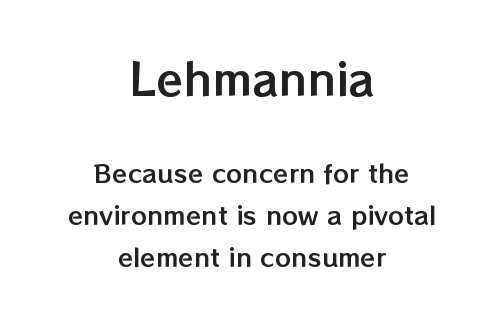
The lines in this sample share a center point and differ in where they start and stop. Letters rest on an invisible, unmarked baseline. Is the lower block the larger one? No — the upper block carries the bigger type. Italic? Not at all — the glyphs are vertical. Is there much room between lines? A standard amount, neither cramped nor airy. Honestly, the letter spacing is just normal — you wouldn't notice it.
